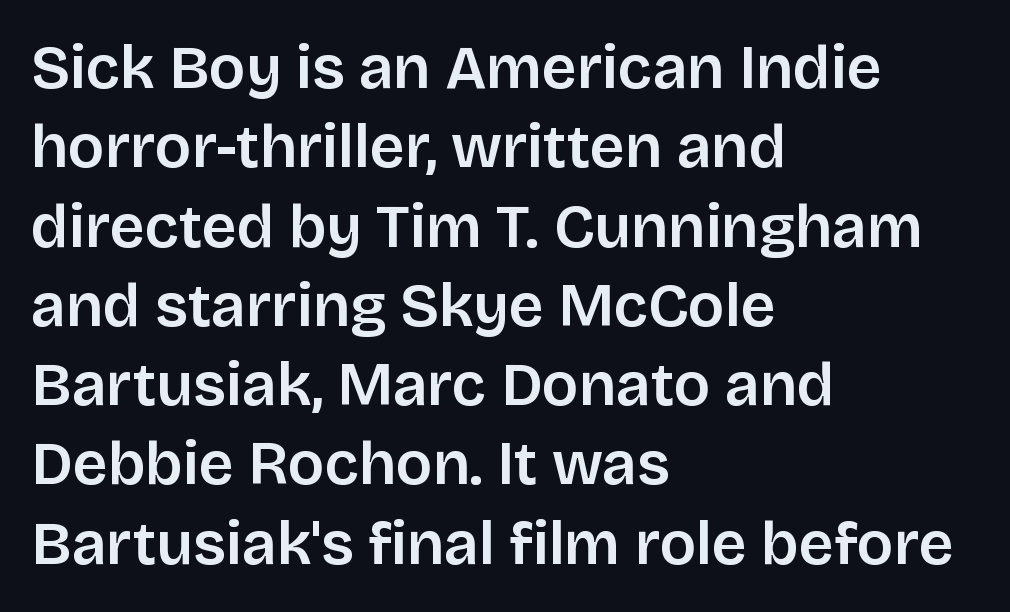
Q: Is the text italic (slanted)? A: No, it is upright.
Q: Is the typeface a serif or a sans-serif typeface? A: Sans-serif.
Q: Is the text underlined? A: No.
Q: How is the paragraph aligned? A: Left-aligned.
Q: Is the spacing between letters normal or unusually wide? A: Normal.
Q: Is the spacing between lines tight, normal or loose? A: Normal.
Q: Width (condensed, normal, or wide)? A: Normal.
Q: Stroke contrast? A: Low.
Q: x-height? A: Large.
Q: Monospaced? A: No.
